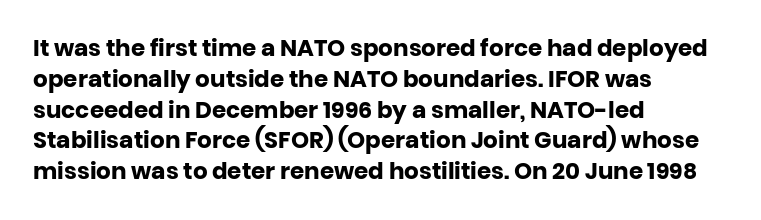
It's the straight-up-and-down kind of type. Descender tails drop into unmarked territory. Weight check: bold — yes, fully. Line beginnings align vertically; line endings do not.
